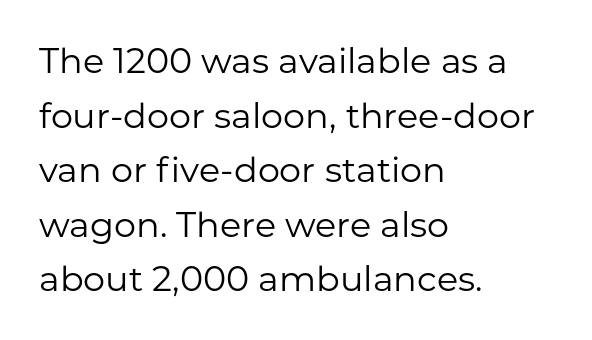
Notice how the passage keeps a crisp vertical edge on the left only. Ordinary non-slanted type is in use. The strokes carry an ordinary text weight at most. The foot of each line stays bare and open.
